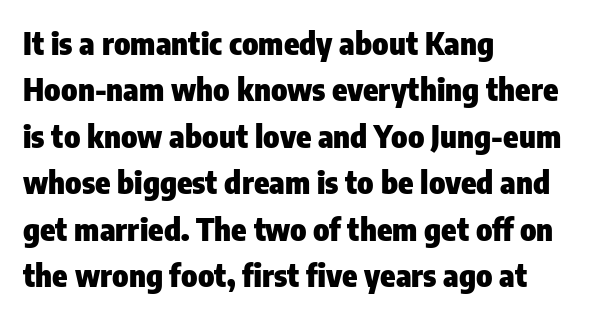
Q: Is the text bold? A: Yes.
Q: Is the text italic (slanted)? A: No, it is upright.
Q: Is the typeface a serif or a sans-serif typeface? A: Sans-serif.
Q: Is the text underlined? A: No.
Q: How is the paragraph aligned? A: Left-aligned.
Q: Is the spacing between letters normal or unusually wide? A: Normal.
Q: Is the spacing between lines tight, normal or loose? A: Normal.
Q: Width (condensed, normal, or wide)? A: Condensed.
Q: Stroke contrast? A: Low.
Q: x-height? A: Medium.
Q: Monospaced? A: No.
